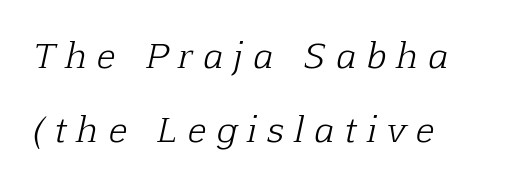
The image shows 34 px light serif type, italic (leaning right); set left-aligned, loose line spacing (2.19x), unusually wide letter spacing (+0.32 em), not underlined; low stroke contrast and a medium x-height.
